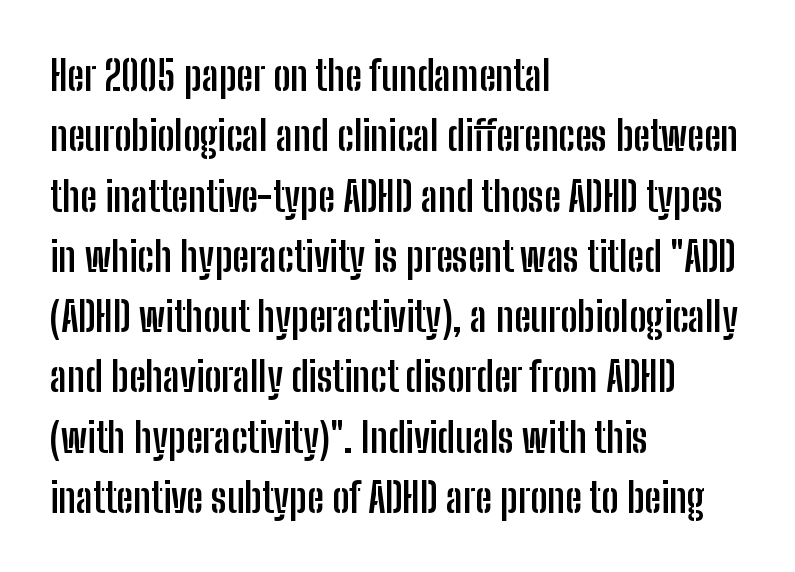
Visually the block forms a straight wall on the left and a jagged coastline on the right. Honestly, the letter spacing is just normal — you wouldn't notice it. Type without underlining. Does the leading feel generous? No, just average. Here the designer chose a conventional face with non-uniform glyph widths.
